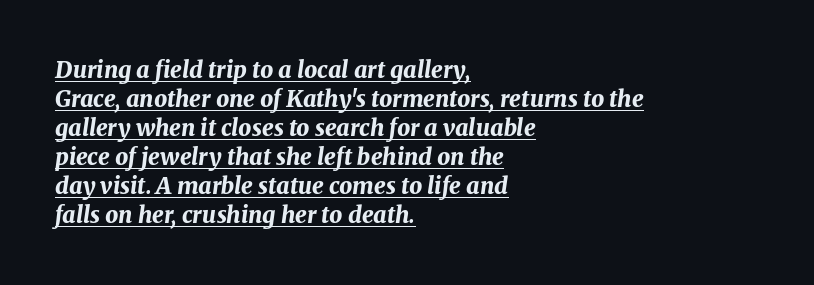
{"italic": "yes", "lean": "right", "slant_degrees": 8, "bold": "yes", "underline": "yes", "align": "left", "line_spacing": "normal", "line_spacing_ratio": 1.26, "letter_spacing": "normal", "letter_spacing_em": 0.0, "glyph_px": 23}
